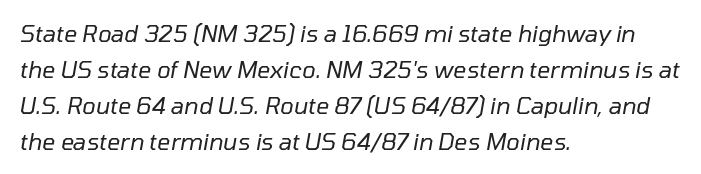
Q: Is the text bold? A: No.
Q: Is the text italic (slanted)? A: Yes, it leans right by about 10 degrees.
Q: Is the text underlined? A: No.
Q: How is the paragraph aligned? A: Left-aligned.
Q: Is the spacing between letters normal or unusually wide? A: Normal.
Q: Is the spacing between lines tight, normal or loose? A: Normal.
